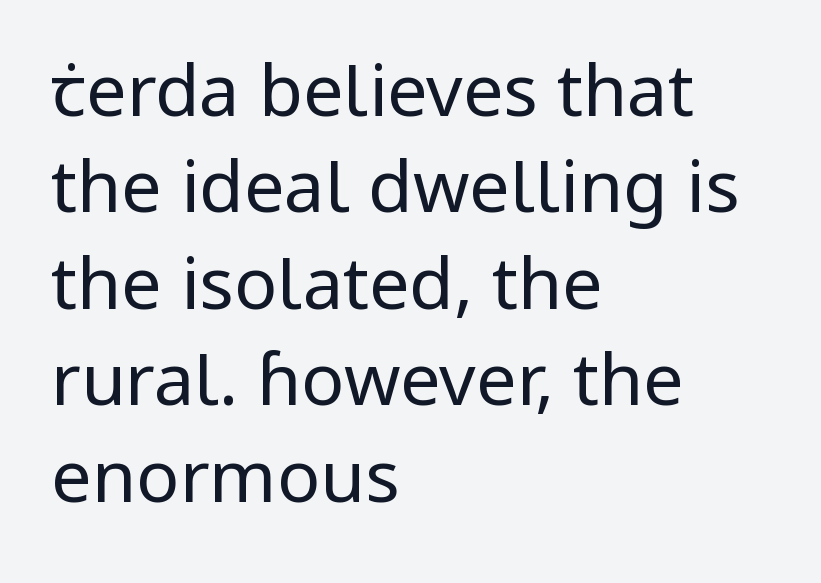
The leading is moderate, giving the passage an even texture. Here the glyphs are tracked normally, forming tight word shapes. A typesetter would mark this as roman, not italic. The strip under each line holds only bare page. This sample has the flowing, uneven cadence of proportional lettering. Each stroke keeps to a modest, everyday thickness or less.
